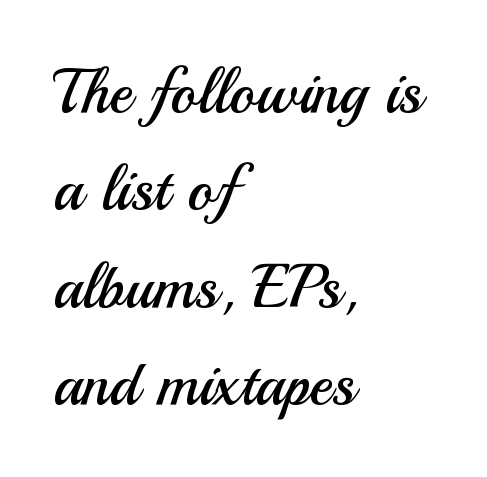
Q: Is the text bold? A: No.
Q: Is the text italic (slanted)? A: Yes.
Q: Is the typeface a serif or a sans-serif typeface? A: Sans-serif.
Q: Is the text underlined? A: No.
Q: How is the paragraph aligned? A: Left-aligned.
Q: Is the spacing between letters normal or unusually wide? A: Normal.
Q: Is the spacing between lines tight, normal or loose? A: Normal.
Q: Width (condensed, normal, or wide)? A: Normal.
Q: Stroke contrast? A: Medium.
Q: x-height? A: Small.
Q: Monospaced? A: No.
